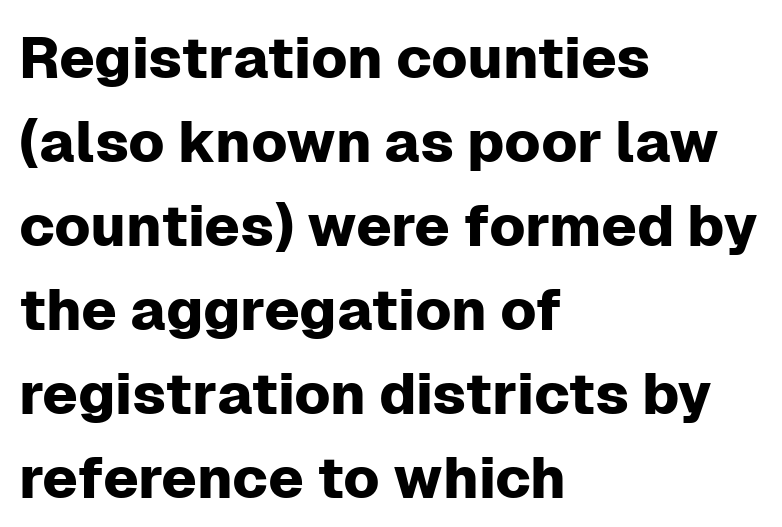
Q: Is the text italic (slanted)? A: No, it is upright.
Q: Is the typeface a serif or a sans-serif typeface? A: Sans-serif.
Q: Is the text underlined? A: No.
Q: How is the paragraph aligned? A: Left-aligned.
Q: Is the spacing between letters normal or unusually wide? A: Normal.
Q: Is the spacing between lines tight, normal or loose? A: Normal.
Q: Width (condensed, normal, or wide)? A: Normal.
Q: Stroke contrast? A: Low.
Q: x-height? A: Medium.
Q: Monospaced? A: No.
